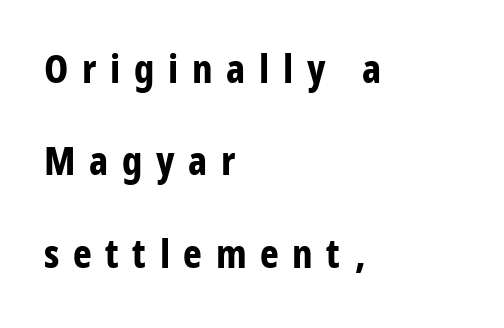
The image shows 40 px bold, condensed sans-serif type, upright; set left-aligned, loose line spacing (2.31x), unusually wide letter spacing (+0.34 em), not underlined; low stroke contrast and a large x-height.
